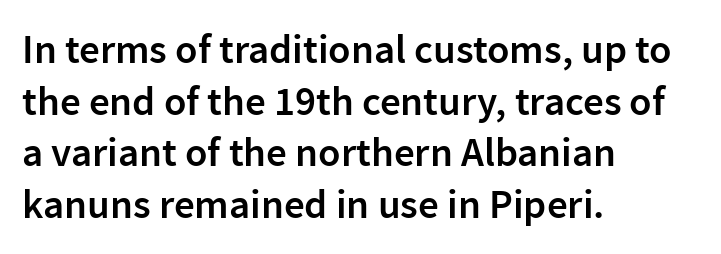
{"serif": "no", "italic": "no", "bold": "semi", "weight": "semibold", "width": "normal", "stroke_contrast": "low", "x_height": "medium", "monospaced": "no", "underline": "no", "align": "left", "line_spacing": "normal", "line_spacing_ratio": 1.26, "letter_spacing": "normal", "letter_spacing_em": 0.0, "glyph_px": 41}
